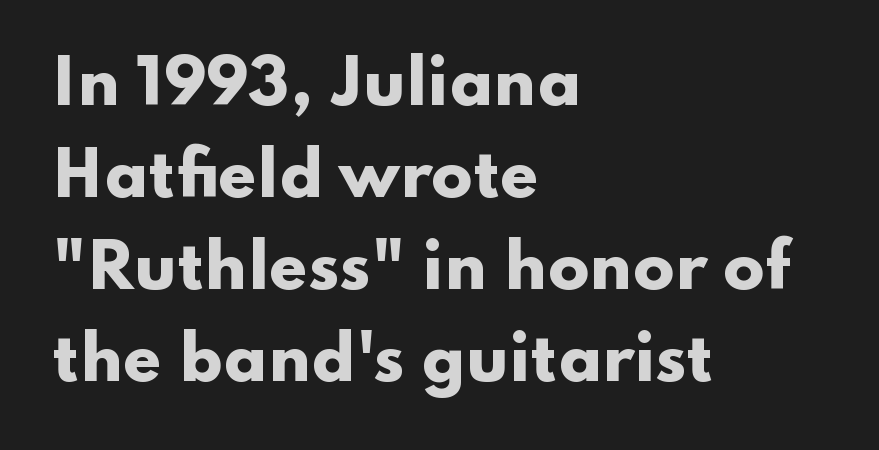
The image shows 61 px heavy, wide sans-serif type, upright; set left-aligned, normal line spacing (1.51x), normal letter spacing, not underlined; low stroke contrast and a small x-height.
